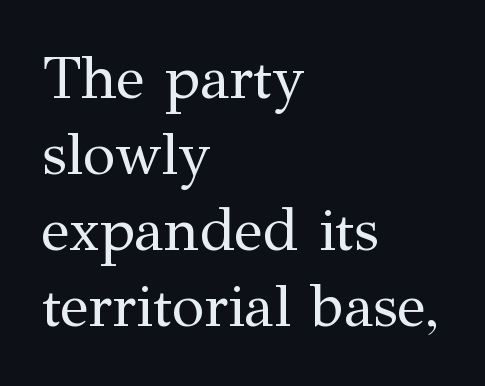
Q: Is the text bold? A: No.
Q: Is the text italic (slanted)? A: No, it is upright.
Q: Is the typeface a serif or a sans-serif typeface? A: Serif.
Q: Is the text underlined? A: No.
Q: How is the paragraph aligned? A: Left-aligned.
Q: Is the spacing between letters normal or unusually wide? A: Normal.
Q: Is the spacing between lines tight, normal or loose? A: Normal.
Q: Width (condensed, normal, or wide)? A: Normal.
Q: Stroke contrast? A: Medium.
Q: x-height? A: Medium.
Q: Monospaced? A: No.
